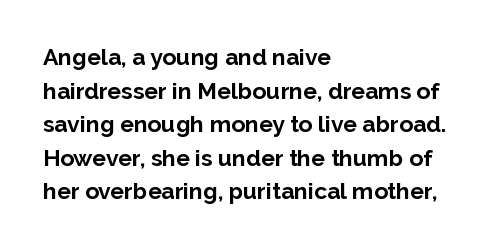
The image shows 23 px bold type, upright; set left-aligned, normal line spacing (1.46x), normal letter spacing, not underlined.
